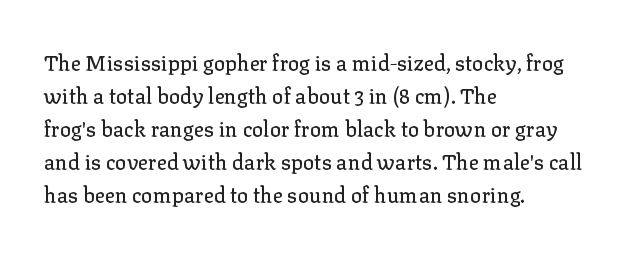
Q: Is the text italic (slanted)? A: No, it is upright.
Q: Is the text underlined? A: No.
Q: How is the paragraph aligned? A: Left-aligned.
Q: Is the spacing between letters normal or unusually wide? A: Normal.
Q: Is the spacing between lines tight, normal or loose? A: Normal.
